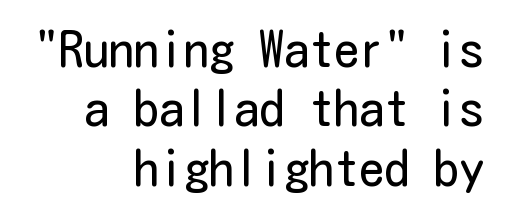
Characters remain perfectly vertical along every line. There is no visible air inserted between adjacent glyphs. This is sans-serif lettering, the kind often seen on screens and signage. The glyphs are unaccompanied by any horizontal stroke below them. Is this a heavy cut? Hardly; it is regular or lighter. Short and long lines alike share a common ending point at right.
